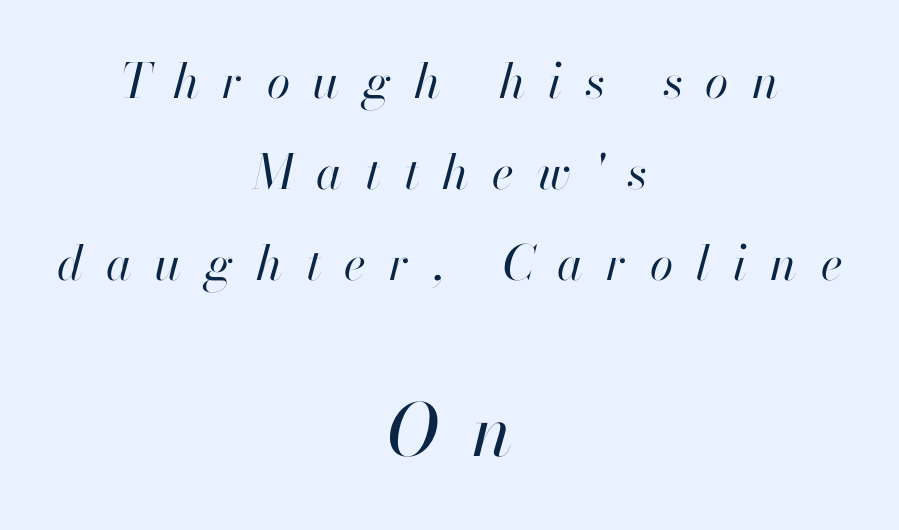
These lines were composed using italics. Is this a heavy cut? Hardly; it is regular or lighter. Typeset on center — no edge is straight. Scale increases going downward across the two blocks. Compared with typical body copy, the letter spacing here is much looser.
